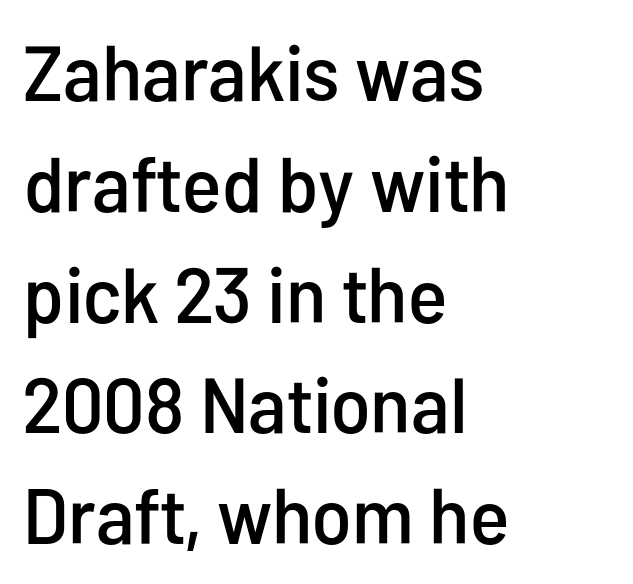
Font category for this specimen: sans-serif. In CSS terms this would be text-align: left. The letters advance in unequal steps, a hallmark of proportional type. Whoever set this chose a conventional vertical rhythm. Does extra space separate the letters? No, they use regular spacing.
